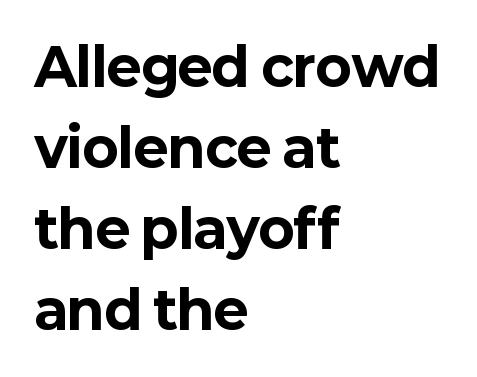
The image shows 53 px bold sans-serif type, upright; set left-aligned, normal line spacing (1.53x), normal letter spacing, not underlined; low stroke contrast and a medium x-height.
